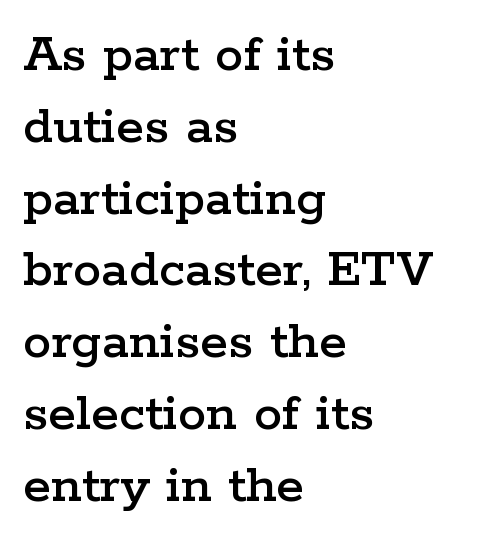
Ascenders rise straight up at ninety degrees. Between one letter and the next there's only the usual sliver of space. Students, observe: this is what conventionally led text looks like. The passage shown is typed in a proportional face where columns would drift. Any mark beneath the type? The region is blank.
